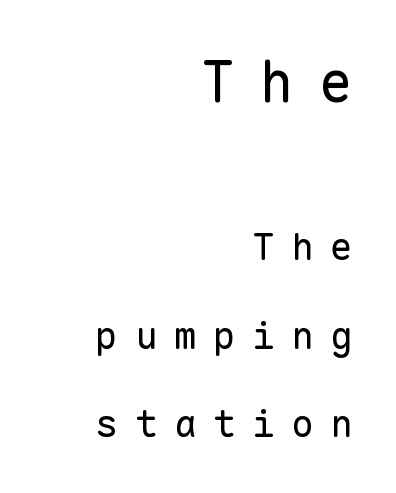
The image shows 57 px regular-weight sans-serif type, upright, monospaced; set right-aligned, loose line spacing (2.33x), unusually wide letter spacing (+0.43 em), not underlined; the first (top) block is 1.5x larger; low stroke contrast and a medium x-height.
